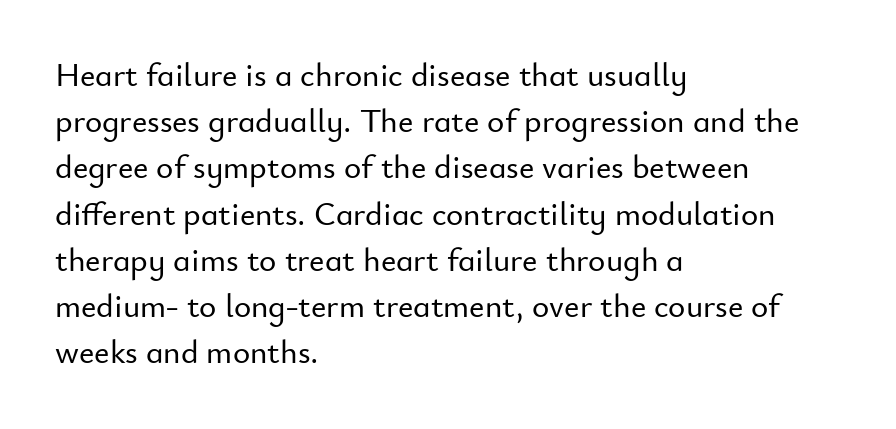
Nobody touched the tracking dial on this one. The passage shown stacks its lines at a standard gap. Serif or sans? Sans — the stroke terminals are bare. You could not count columns in this text — the font is proportionally spaced.
